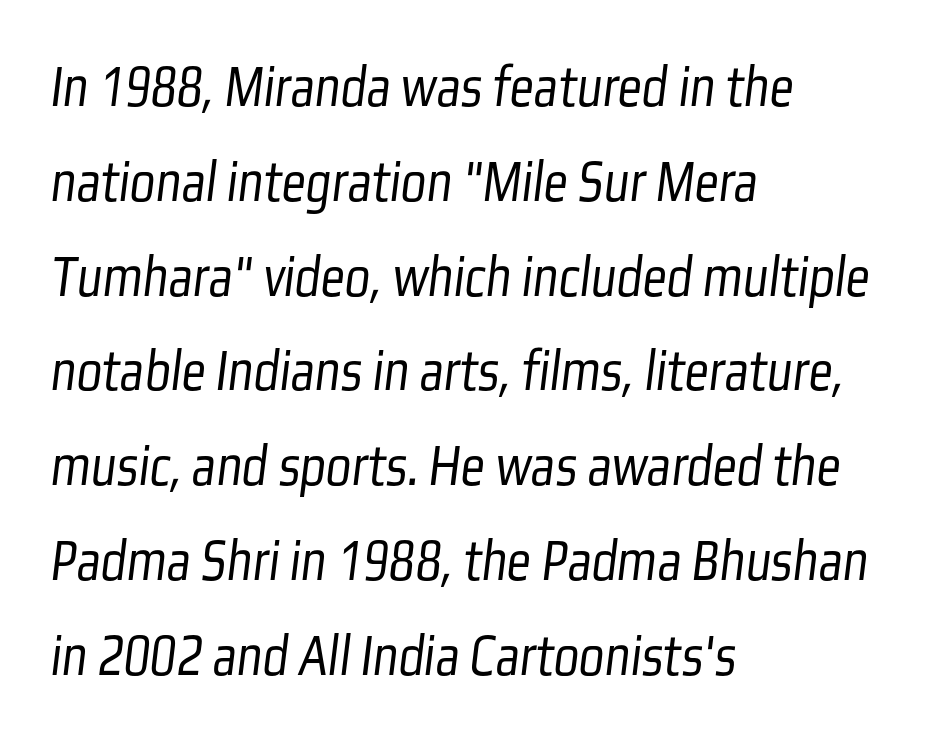
Q: Is the text bold? A: No.
Q: Is the typeface a serif or a sans-serif typeface? A: Sans-serif.
Q: Is the text underlined? A: No.
Q: How is the paragraph aligned? A: Left-aligned.
Q: Is the spacing between letters normal or unusually wide? A: Normal.
Q: Is the spacing between lines tight, normal or loose? A: Normal.
Q: Width (condensed, normal, or wide)? A: Condensed.
Q: Stroke contrast? A: Low.
Q: x-height? A: Medium.
Q: Monospaced? A: No.
